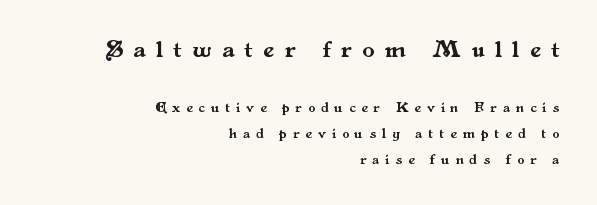
{"italic": "no", "underline": "no", "align": "right", "line_spacing_ratio": 1.84, "letter_spacing": "wide", "letter_spacing_em": 0.44, "larger_block": "first", "size_ratio": 1.71, "glyph_px": 24}
